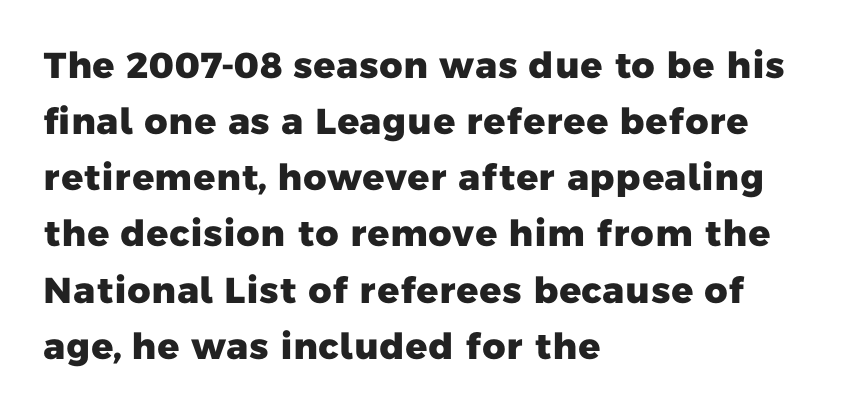
{"serif": "no", "bold": "yes", "weight": "heavy", "width": "normal", "stroke_contrast": "low", "x_height": "medium", "monospaced": "no", "underline": "no", "align": "left", "line_spacing": "normal", "line_spacing_ratio": 1.56, "letter_spacing": "normal", "letter_spacing_em": 0.0, "glyph_px": 36}
